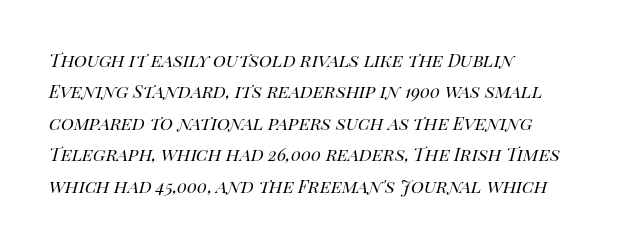
The image shows 22 px text type, italic (leaning right); set left-aligned, normal line spacing (1.43x), normal letter spacing, not underlined.
